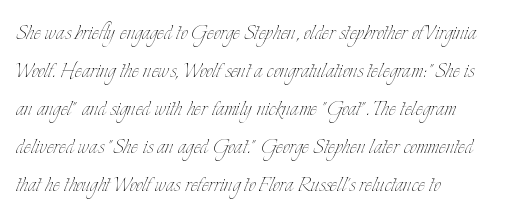
The designer left line spacing at the default. A classic flush-left, rag-right setting is used for this passage. The font sits on the lighter half of the weight spectrum, regular included. No word sits above an underline.
